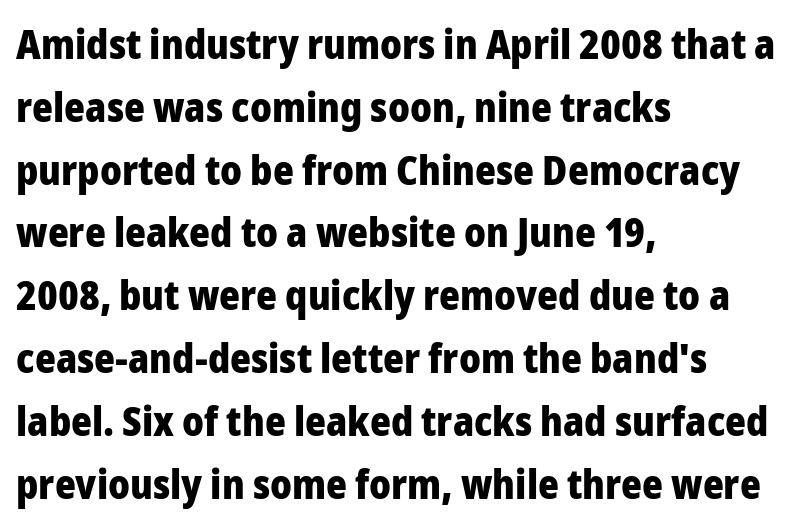
The image shows 40 px heavy sans-serif type, upright; set left-aligned, normal line spacing (1.57x), normal letter spacing, not underlined; low stroke contrast and a medium x-height.
